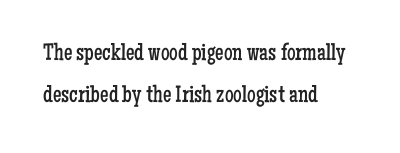
{"italic": "no", "bold": "no", "underline": "no", "align": "left", "line_spacing_ratio": 1.73, "letter_spacing": "normal", "letter_spacing_em": 0.0, "glyph_px": 24}
